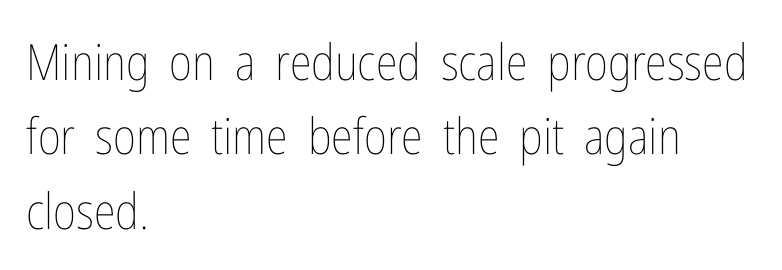
The line texture is even and compact thanks to regular tracking. The block of text has a typical density, with ordinary space between rows. The space directly below the letters is spotless. Think standard paragraph weight, or any step lighter than that. Italic? Not at all — the glyphs are vertical. Compared with a centered layout, this one pins lines to the left instead.
